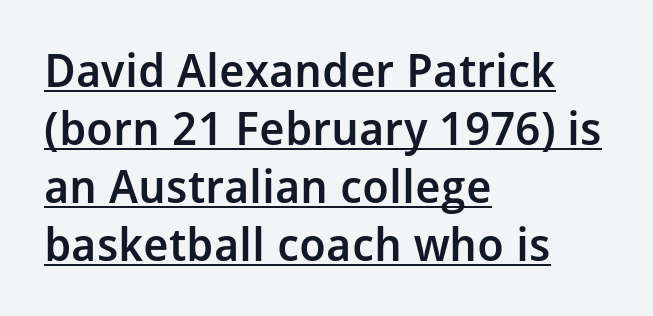
The image shows 46 px semibold sans-serif type, upright; set left-aligned, normal line spacing (1.26x), normal letter spacing, underlined; low stroke contrast and a medium x-height.
